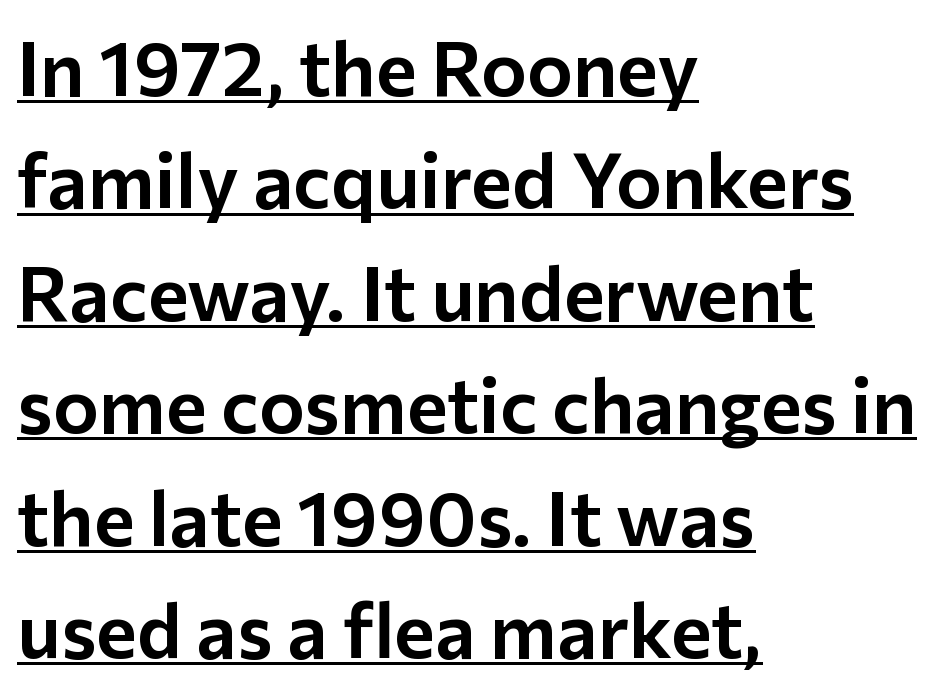
{"serif": "no", "italic": "no", "width": "normal", "stroke_contrast": "low", "x_height": "medium", "monospaced": "no", "underline": "yes", "align": "left", "line_spacing": "normal", "line_spacing_ratio": 1.46, "letter_spacing": "normal", "letter_spacing_em": 0.0, "glyph_px": 77}
